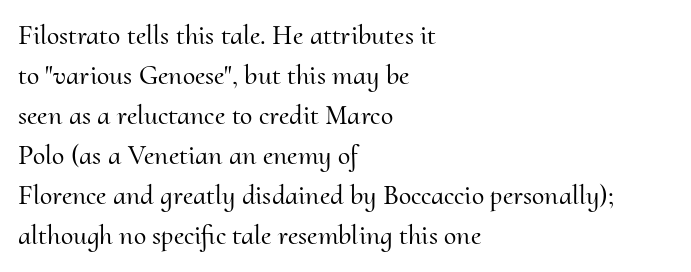
{"serif": "yes", "italic": "no", "width": "normal", "stroke_contrast": "medium", "x_height": "small", "monospaced": "no", "underline": "no", "align": "left", "line_spacing": "normal", "line_spacing_ratio": 1.43, "letter_spacing": "normal", "letter_spacing_em": 0.0, "glyph_px": 28}
